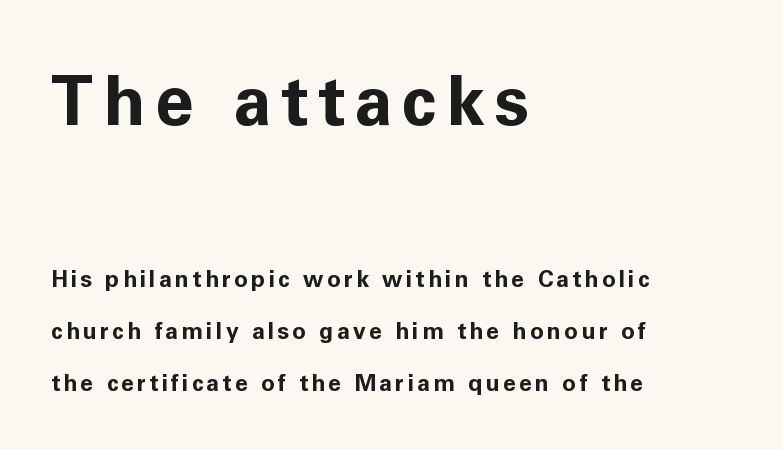
Q: Is the text bold? A: Yes.
Q: Is the text italic (slanted)? A: No, it is upright.
Q: Is the typeface a serif or a sans-serif typeface? A: Sans-serif.
Q: Is the text underlined? A: No.
Q: How is the paragraph aligned? A: Left-aligned.
Q: Is the spacing between lines tight, normal or loose? A: Loose.
Q: Which block of text is set in a larger size, the first (top) or the second (bottom)? A: The first (top) one.
Q: Width (condensed, normal, or wide)? A: Normal.
Q: Stroke contrast? A: Low.
Q: x-height? A: Medium.
Q: Monospaced? A: No.
